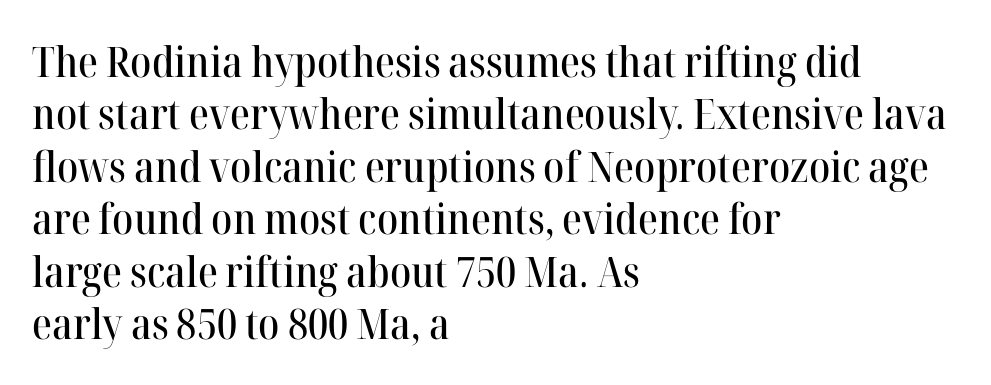
The face used here is proportionally spaced, like ordinary book or web type. A typesetter would call this leading conventional body-copy spacing. A typesetter would label this face a serif. These lines are set flush left with a ragged right edge.
